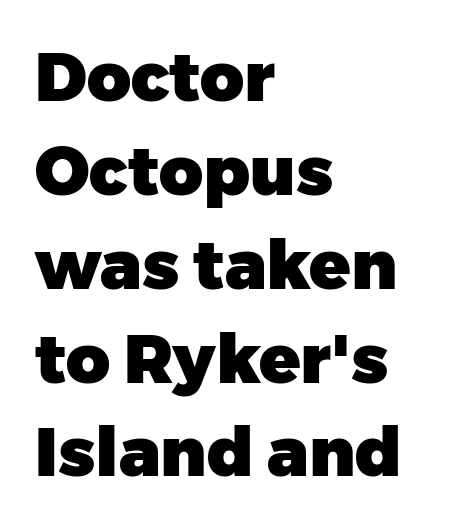
Q: Is the text bold? A: Yes.
Q: Is the text italic (slanted)? A: No, it is upright.
Q: Is the typeface a serif or a sans-serif typeface? A: Sans-serif.
Q: Is the text underlined? A: No.
Q: How is the paragraph aligned? A: Left-aligned.
Q: Is the spacing between letters normal or unusually wide? A: Normal.
Q: Is the spacing between lines tight, normal or loose? A: Normal.
Q: Width (condensed, normal, or wide)? A: Normal.
Q: Stroke contrast? A: Low.
Q: x-height? A: Medium.
Q: Monospaced? A: No.
